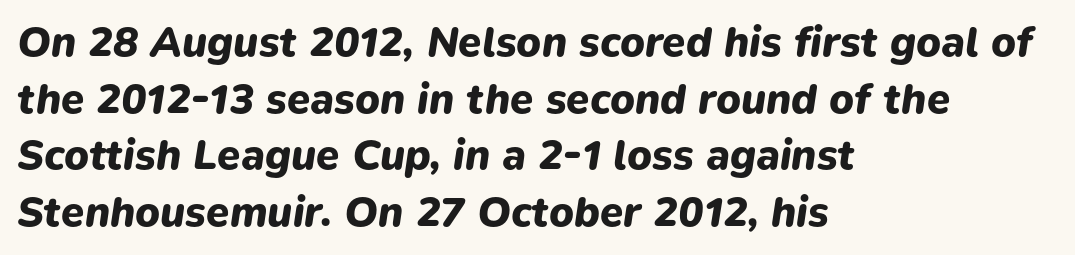
{"italic": "yes", "lean": "right", "slant_degrees": 9, "bold": "yes", "weight": "heavy", "width": "normal", "stroke_contrast": "low", "x_height": "medium", "monospaced": "no", "underline": "no", "align": "left", "line_spacing": "normal", "line_spacing_ratio": 1.35, "letter_spacing": "normal", "letter_spacing_em": 0.0, "glyph_px": 42}
